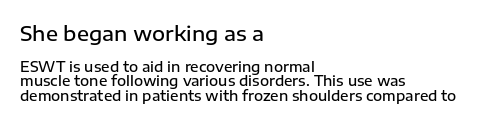
The image shows 20 px text type, upright; set left-aligned, tight line spacing (1.04x), normal letter spacing, not underlined; the first (top) block is 1.43x larger.
